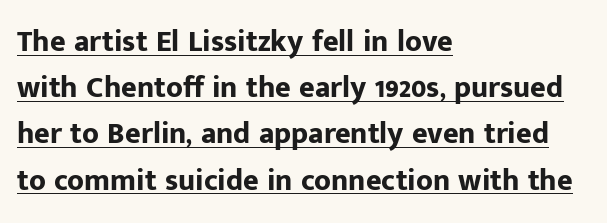
Q: Is the text bold? A: Yes.
Q: Is the text italic (slanted)? A: No, it is upright.
Q: Is the typeface a serif or a sans-serif typeface? A: Sans-serif.
Q: Is the text underlined? A: Yes.
Q: How is the paragraph aligned? A: Left-aligned.
Q: Is the spacing between letters normal or unusually wide? A: Normal.
Q: Is the spacing between lines tight, normal or loose? A: Normal.
Q: Width (condensed, normal, or wide)? A: Normal.
Q: Stroke contrast? A: Low.
Q: x-height? A: Medium.
Q: Monospaced? A: No.
